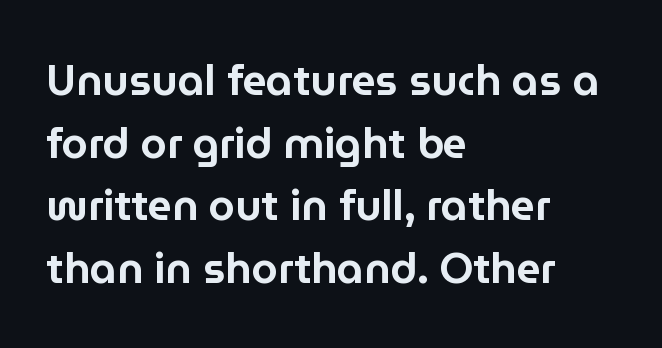
Does the lettering tilt? It doesn't — this is upright. In terms of letterform style, serifs are entirely absent. This rendering uses left alignment, leaving the right contour irregular. Observe the ordinary spacing: letters are neighbours, not strangers. Each letter keeps its own natural width here, so spacing adapts to shape.
